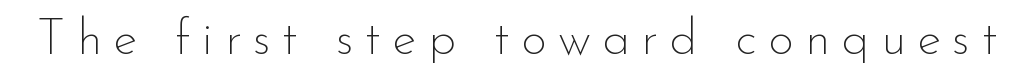
Q: Is the text bold? A: No.
Q: Is the text italic (slanted)? A: No, it is upright.
Q: Is the typeface a serif or a sans-serif typeface? A: Sans-serif.
Q: Is the text underlined? A: No.
Q: Is the spacing between letters normal or unusually wide? A: Unusually wide.
Q: Width (condensed, normal, or wide)? A: Normal.
Q: Stroke contrast? A: Low.
Q: x-height? A: Small.
Q: Monospaced? A: No.
